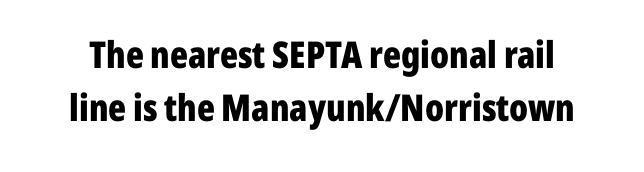
The baseline area is clear. Spacing between characters is what you'd get straight out of the box. Proportional: the letters do not fall into vertical columns. Strong, thick strokes mark this as bold type. Leading: standard. This sample uses an upright cut, with every glyph sitting square on the baseline.
